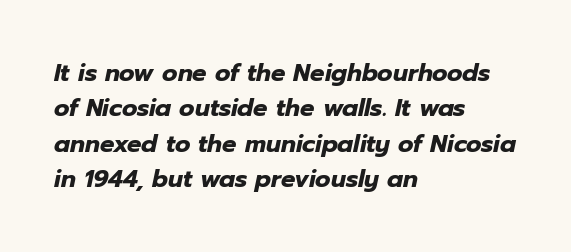
Q: Is the text bold? A: Yes.
Q: Is the text italic (slanted)? A: Yes, it leans right by about 12 degrees.
Q: Is the text underlined? A: No.
Q: How is the paragraph aligned? A: Left-aligned.
Q: Is the spacing between letters normal or unusually wide? A: Normal.
Q: Is the spacing between lines tight, normal or loose? A: Normal.
